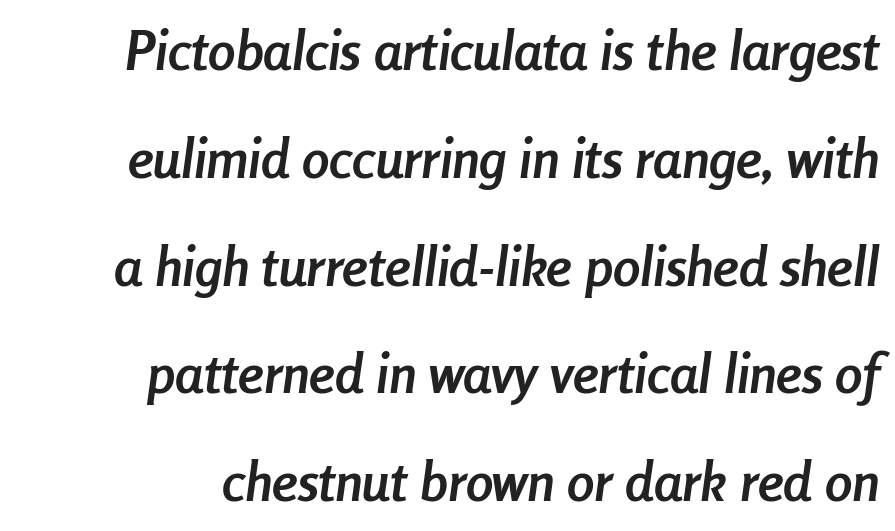
The image shows 55 px semibold, condensed type, italic (leaning right); set right-aligned, loose line spacing (1.96x), normal letter spacing, not underlined; low stroke contrast and a medium x-height.
